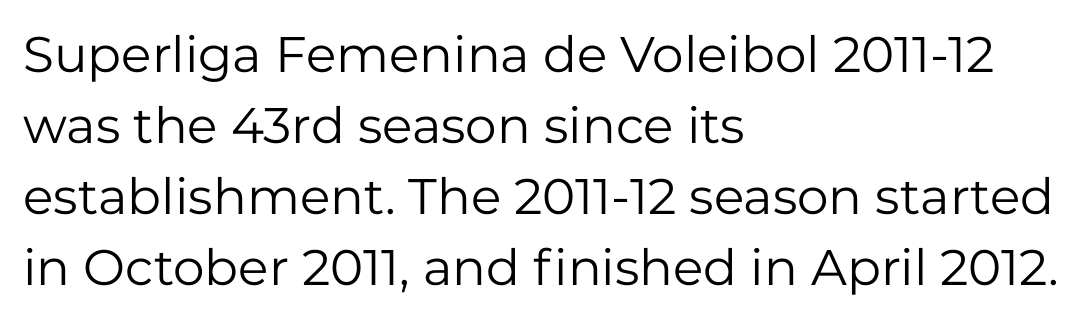
Bold? No — there's no thickening of the strokes. The font family rendered here belongs to the sans-serif group. The setting favours the left margin, as ordinary paragraphs usually do. This is roman type, the default non-slanted kind. Is there much room between lines? A standard amount, neither cramped nor airy. Short note: letters normally spaced.
